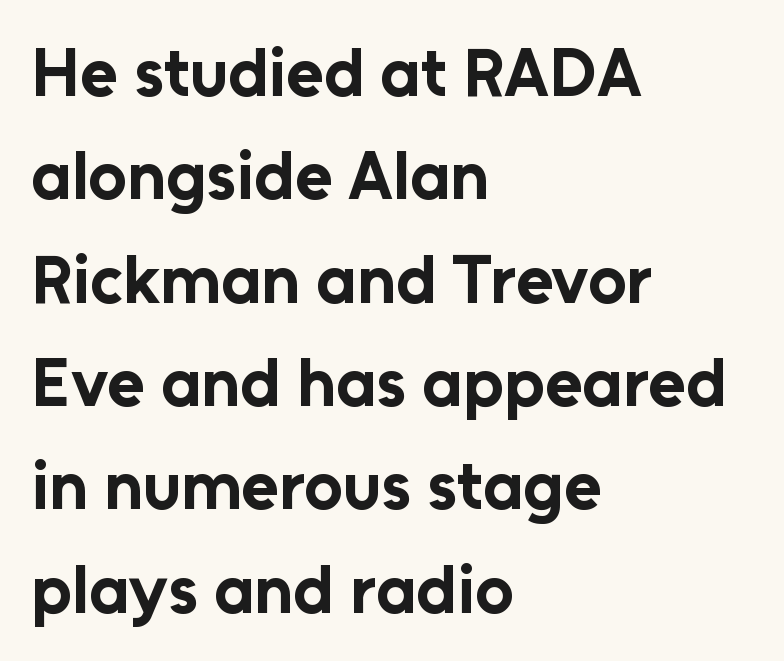
The image shows 68 px bold sans-serif type, upright; set left-aligned, normal line spacing (1.52x), normal letter spacing, not underlined; low stroke contrast and a medium x-height.
